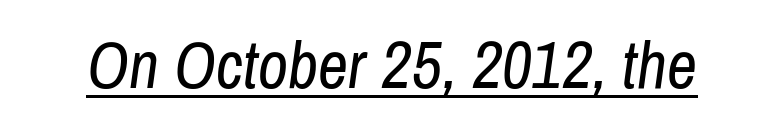
Q: Is the text bold? A: No.
Q: Is the text italic (slanted)? A: Yes, it leans right by about 8 degrees.
Q: Is the text underlined? A: Yes.
Q: Is the spacing between letters normal or unusually wide? A: Normal.
Q: Width (condensed, normal, or wide)? A: Condensed.
Q: Stroke contrast? A: Low.
Q: x-height? A: Medium.
Q: Monospaced? A: No.
